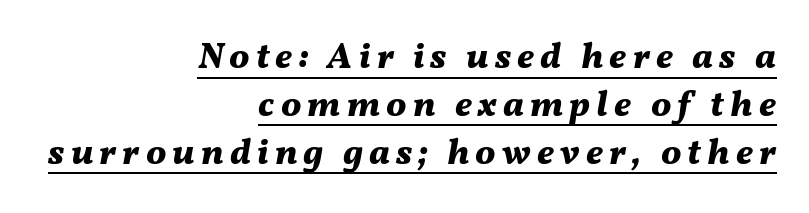
Here the designer chose a conventional face with non-uniform glyph widths. Notice how the stems are inclined rather than vertical — that's the hallmark of italics. The passage shown is underscored from start to finish. A student would call this right alignment; a typographer would say flush right, rag left. Regular leading. Strokes here are thick enough to call this a true bold.
